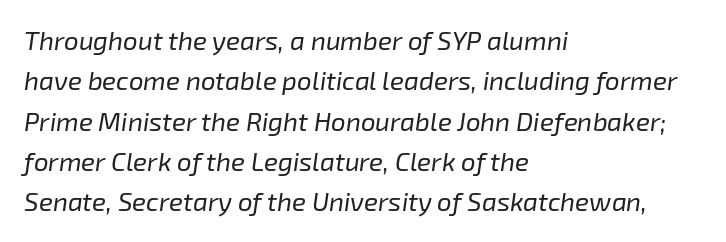
Q: Is the text bold? A: No.
Q: Is the text italic (slanted)? A: Yes, it leans right by about 8 degrees.
Q: Is the text underlined? A: No.
Q: How is the paragraph aligned? A: Left-aligned.
Q: Is the spacing between letters normal or unusually wide? A: Normal.
Q: Is the spacing between lines tight, normal or loose? A: Normal.
